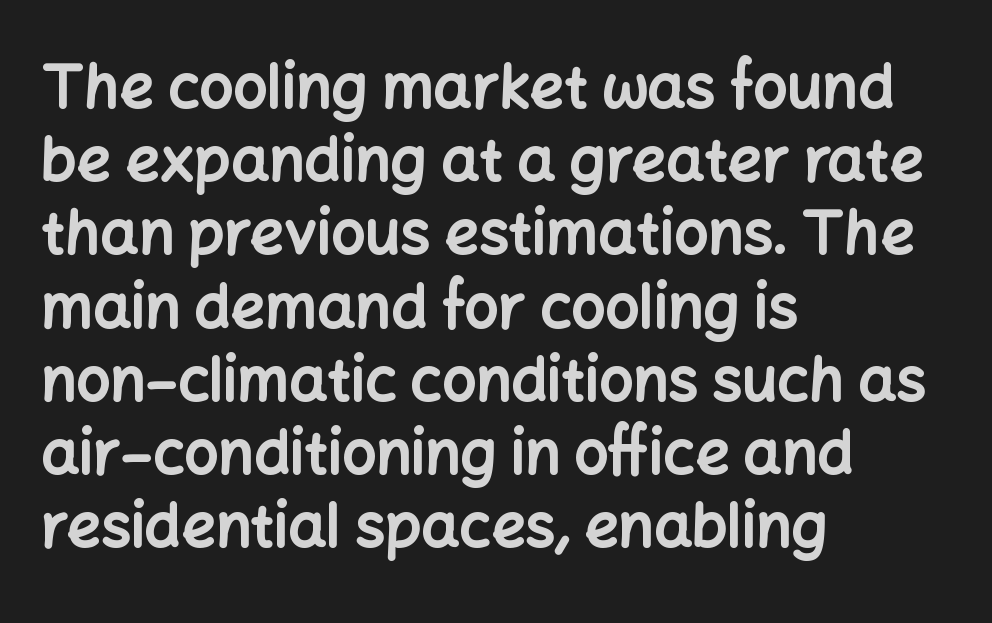
The rendering keeps characters at their native spacing. Check where the strokes stop: nothing finishes them off — pure sans. Layout note: lines flush left. Nobody drew a line under any word here.
